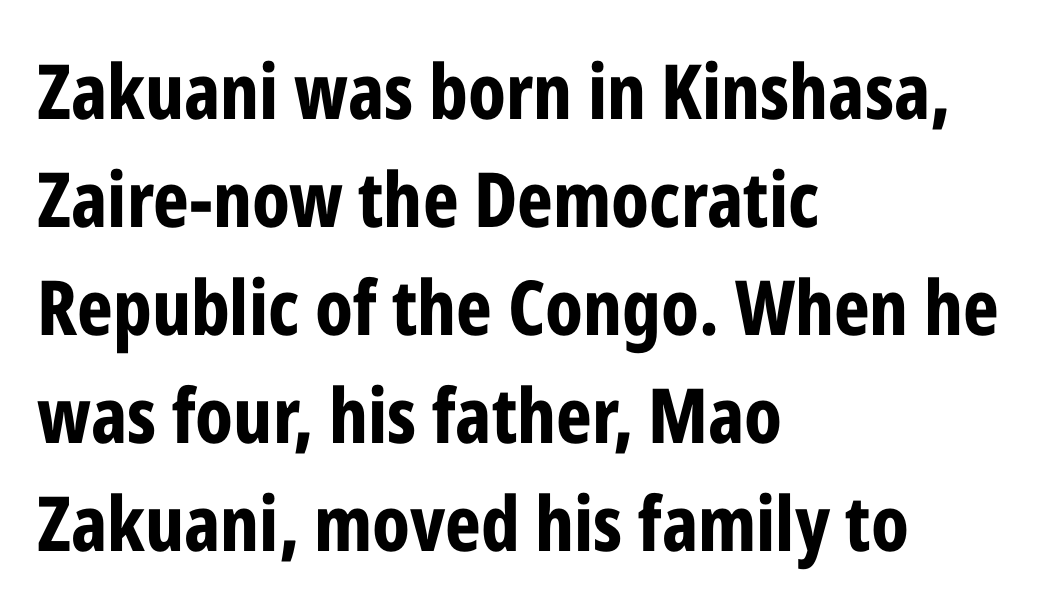
Q: Is the text bold? A: Yes.
Q: Is the text italic (slanted)? A: No, it is upright.
Q: Is the typeface a serif or a sans-serif typeface? A: Sans-serif.
Q: Is the text underlined? A: No.
Q: How is the paragraph aligned? A: Left-aligned.
Q: Is the spacing between letters normal or unusually wide? A: Normal.
Q: Is the spacing between lines tight, normal or loose? A: Normal.
Q: Width (condensed, normal, or wide)? A: Condensed.
Q: Stroke contrast? A: Low.
Q: x-height? A: Medium.
Q: Monospaced? A: No.
